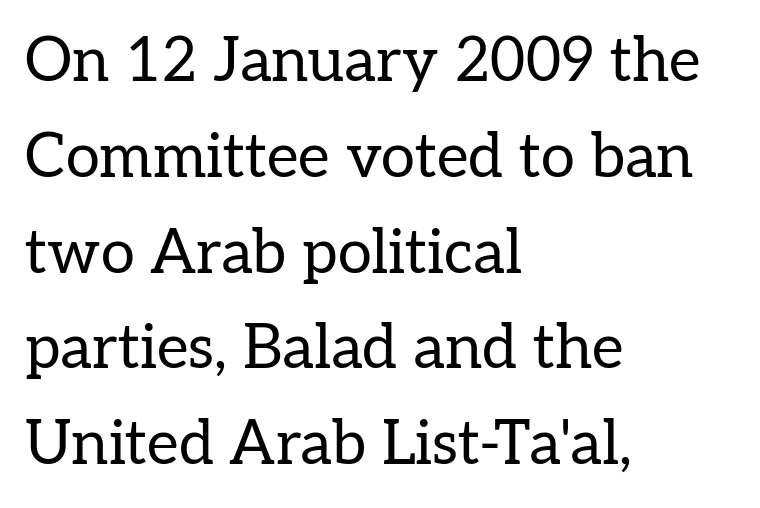
{"serif": "yes", "italic": "no", "bold": "no", "weight": "regular", "width": "normal", "stroke_contrast": "low", "x_height": "medium", "monospaced": "no", "underline": "no", "align": "left", "line_spacing": "normal", "line_spacing_ratio": 1.57, "letter_spacing": "normal", "letter_spacing_em": 0.0, "glyph_px": 61}
